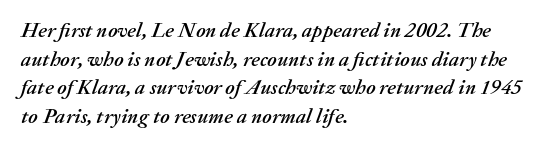
{"italic": "yes", "lean": "right", "slant_degrees": 20, "underline": "no", "align": "left", "line_spacing": "normal", "line_spacing_ratio": 1.36, "letter_spacing": "normal", "letter_spacing_em": 0.0, "glyph_px": 21}
